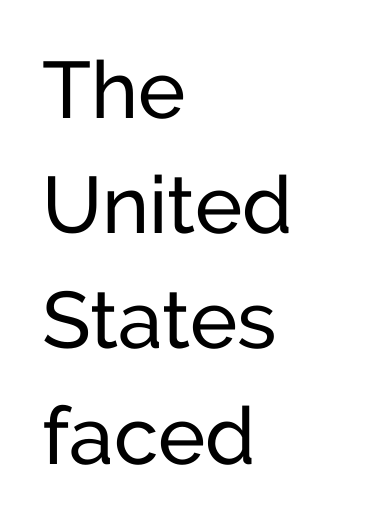
Nope, not italic — everything's standing straight. A light-to-regular cut is what we see here. Reading down the column, the eye jumps a familiar distance to each next line. Serif or sans? Sans — the stroke terminals are bare. Is this a fixed-width face? No — the glyphs have proportional, varying widths. Honestly, there is no underline to notice here at all.
